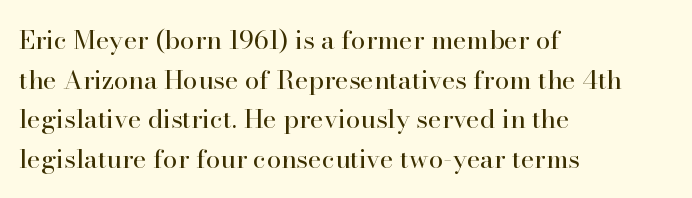
{"italic": "no", "bold": "no", "underline": "no", "align": "left", "line_spacing": "normal", "line_spacing_ratio": 1.52, "letter_spacing": "normal", "letter_spacing_em": 0.0, "glyph_px": 26}
